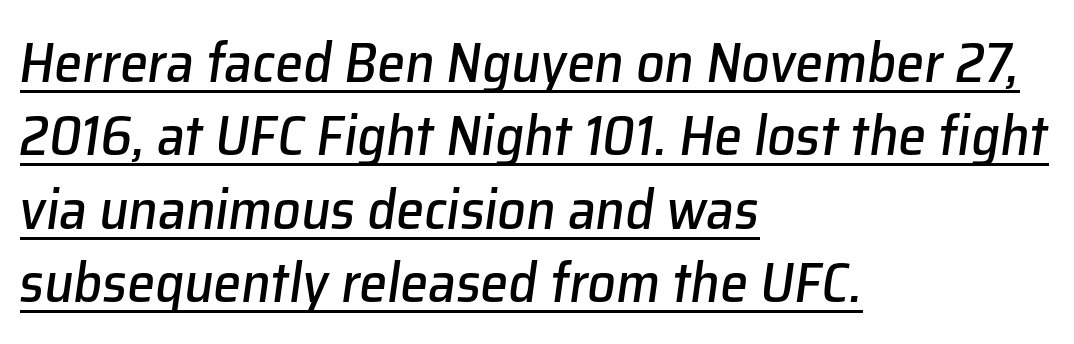
The lettering tilts uniformly, giving the passage an italic look. The tracking reads as untouched default to a designer's eye. Compared with undecorated copy, this sample adds a rule below the words. Quick note: interline space is typical. Think of a printed novel: that variable character pitch is what you see here.
